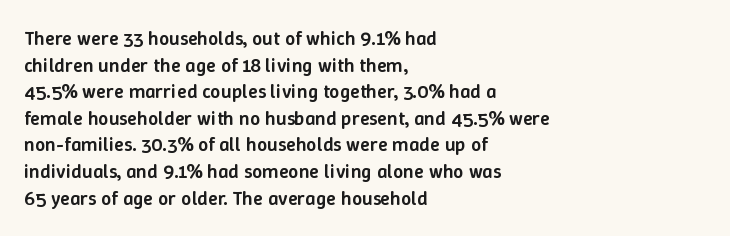
The specimen omits any rule beneath the text block's lines. Ordinary non-slanted type is in use. The tracking reads as untouched default to a designer's eye. Casual observation: everything's shoved over to the left. Honestly, the row spacing looks completely unremarkable.
